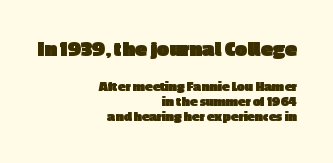
Q: Is the text bold? A: Yes.
Q: Is the text italic (slanted)? A: No, it is upright.
Q: Is the text underlined? A: No.
Q: How is the paragraph aligned? A: Right-aligned.
Q: Is the spacing between letters normal or unusually wide? A: Normal.
Q: Is the spacing between lines tight, normal or loose? A: Tight.
Q: Which block of text is set in a larger size, the first (top) or the second (bottom)? A: The first (top) one.
